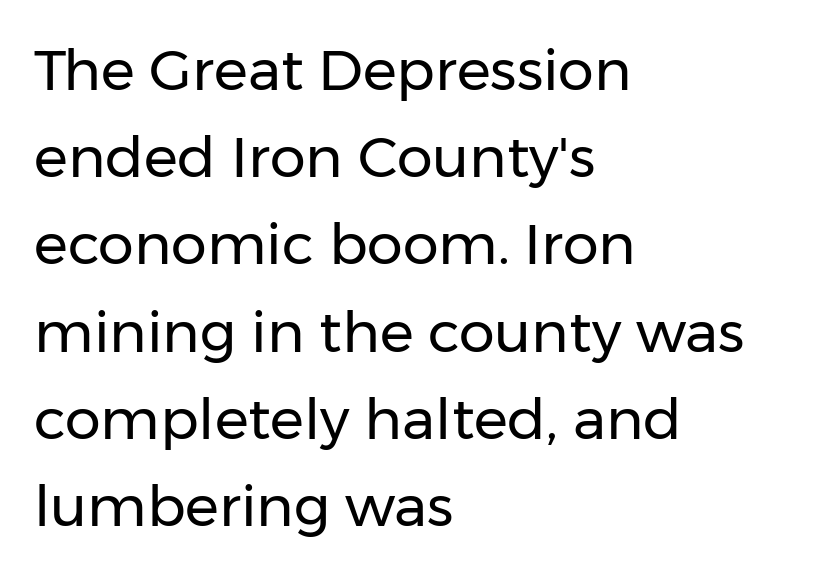
The image shows 57 px regular-weight sans-serif type, upright; set left-aligned, normal line spacing (1.53x), normal letter spacing, not underlined; low stroke contrast and a medium x-height.
